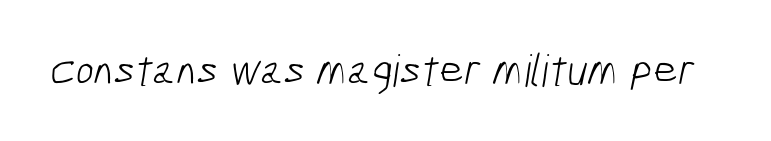
Q: Is the text bold? A: No.
Q: Is the typeface a serif or a sans-serif typeface? A: Sans-serif.
Q: Is the text underlined? A: No.
Q: Is the spacing between letters normal or unusually wide? A: Normal.
Q: Width (condensed, normal, or wide)? A: Condensed.
Q: Stroke contrast? A: Low.
Q: x-height? A: Medium.
Q: Monospaced? A: No.
